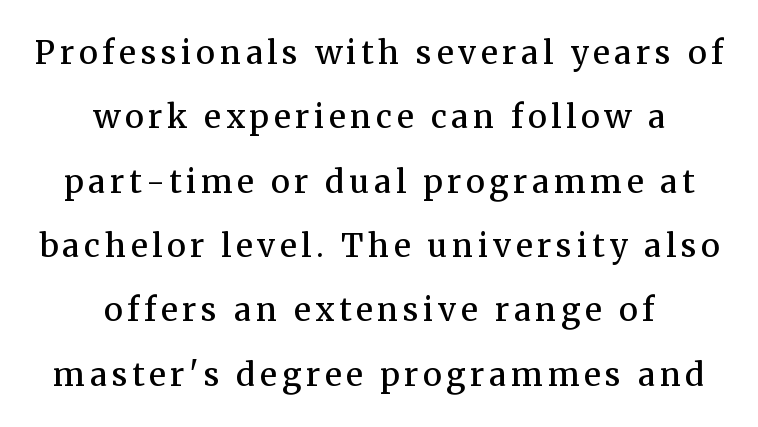
The image shows 32 px semibold serif type, upright; set centered, loose line spacing (2.01x), not underlined; medium stroke contrast and a medium x-height.
